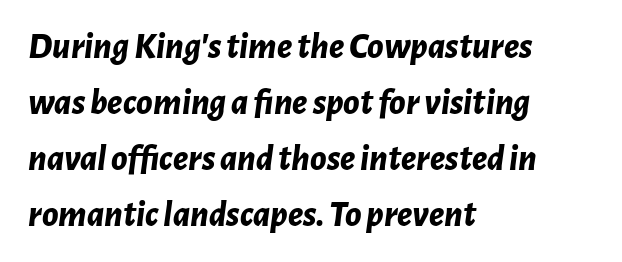
The image shows 37 px bold type, italic (leaning right); set left-aligned, normal line spacing (1.51x), normal letter spacing, not underlined; low stroke contrast and a medium x-height.
